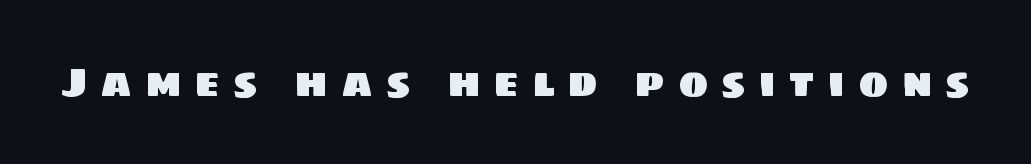
The image shows 40 px sans-serif type; set unusually wide letter spacing (+0.33 em), not underlined; low stroke contrast and a large x-height.
